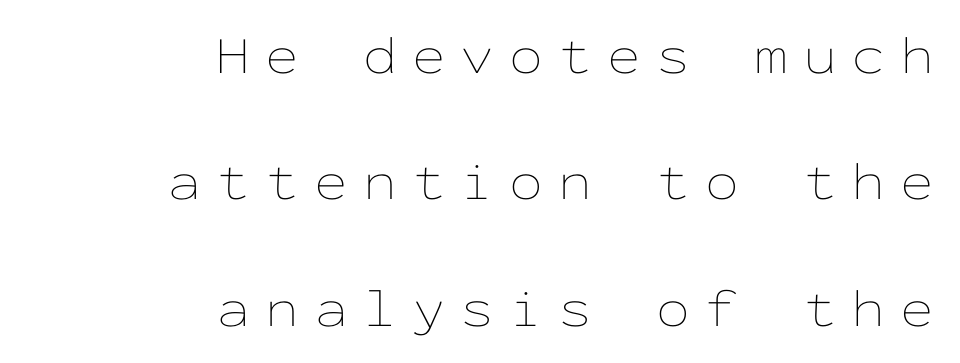
The image shows 54 px thin, wide type, upright, monospaced; set right-aligned, loose line spacing (2.34x), unusually wide letter spacing (+0.28 em), not underlined; low stroke contrast and a medium x-height.
